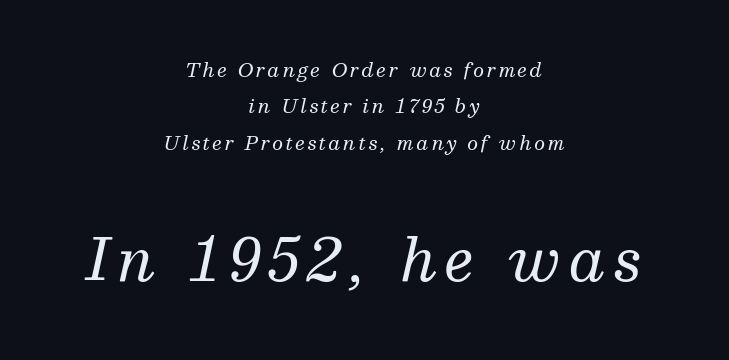
Q: Is the text bold? A: No.
Q: Is the text italic (slanted)? A: Yes, it leans right by about 13 degrees.
Q: Is the typeface a serif or a sans-serif typeface? A: Serif.
Q: Is the text underlined? A: No.
Q: How is the paragraph aligned? A: Centered.
Q: Is the spacing between lines tight, normal or loose? A: Loose.
Q: Which block of text is set in a larger size, the first (top) or the second (bottom)? A: The second (bottom) one.
Q: Width (condensed, normal, or wide)? A: Normal.
Q: Stroke contrast? A: Medium.
Q: x-height? A: Medium.
Q: Monospaced? A: No.
